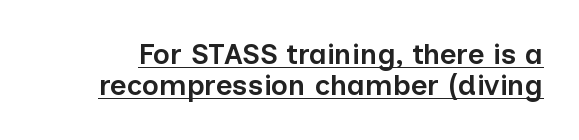
Every letter is mildly thick-stroked: semibold rather than bold. Tracking value appears to be zero — textbook default spacing. These characters rest on top of a visible drawn line. The passage shown is typed in a proportional face where columns would drift.
